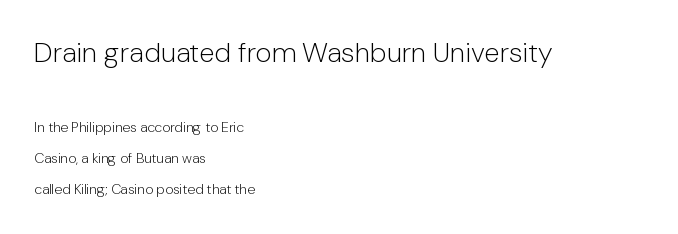
Q: Is the text bold? A: No.
Q: Is the text italic (slanted)? A: No, it is upright.
Q: Is the typeface a serif or a sans-serif typeface? A: Sans-serif.
Q: Is the text underlined? A: No.
Q: How is the paragraph aligned? A: Left-aligned.
Q: Is the spacing between letters normal or unusually wide? A: Normal.
Q: Is the spacing between lines tight, normal or loose? A: Loose.
Q: Which block of text is set in a larger size, the first (top) or the second (bottom)? A: The first (top) one.
Q: Width (condensed, normal, or wide)? A: Normal.
Q: Stroke contrast? A: Low.
Q: x-height? A: Medium.
Q: Monospaced? A: No.
